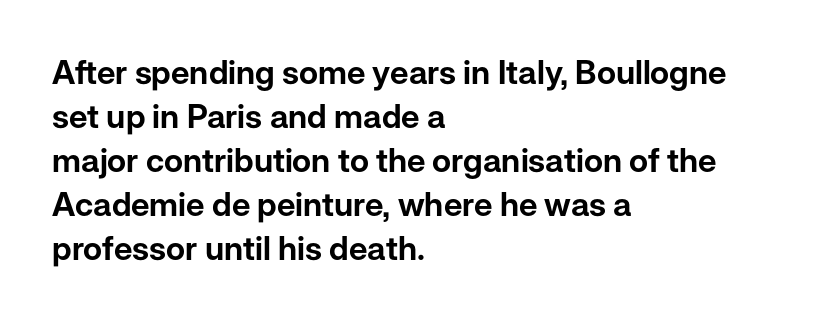
The image shows 33 px sans-serif type, upright; set left-aligned, normal line spacing (1.33x), normal letter spacing, not underlined; low stroke contrast and a medium x-height.
